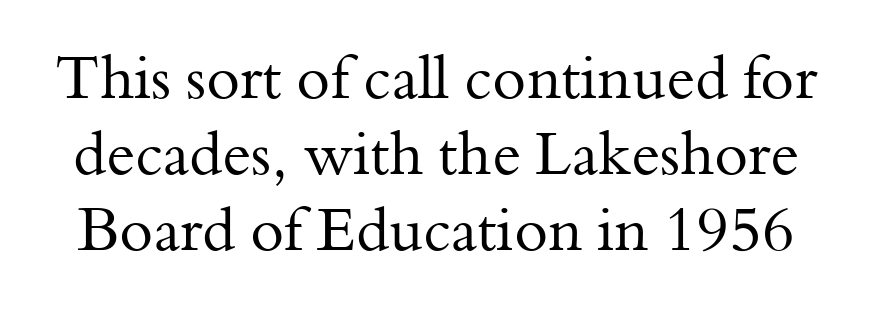
Observe the serifs anchoring each vertical stroke in this sample. One glance says typical: line gaps are just what's usual. Beneath every word, the page is bare. Is the letter spacing exaggerated? No — it looks like the ordinary default.
